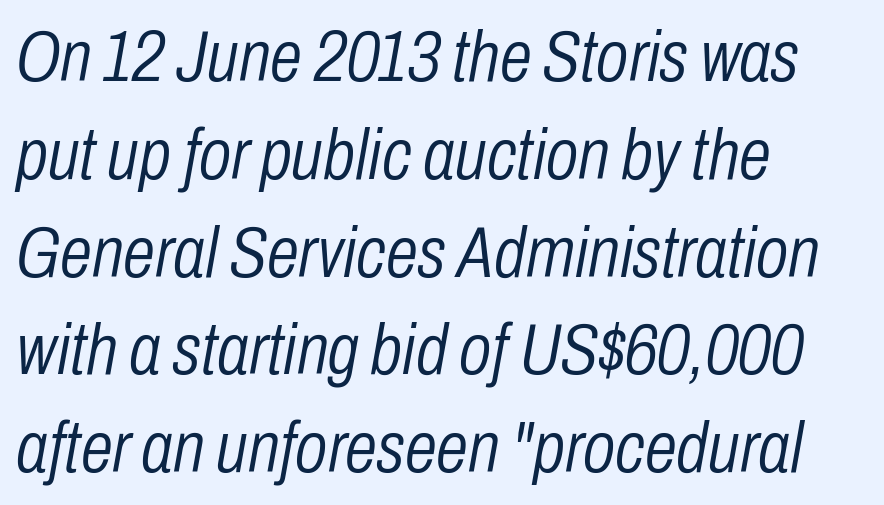
Q: Is the text bold? A: No.
Q: Is the text italic (slanted)? A: Yes, it leans right by about 10 degrees.
Q: Is the text underlined? A: No.
Q: How is the paragraph aligned? A: Left-aligned.
Q: Is the spacing between letters normal or unusually wide? A: Normal.
Q: Is the spacing between lines tight, normal or loose? A: Normal.
Q: Width (condensed, normal, or wide)? A: Condensed.
Q: Stroke contrast? A: Low.
Q: x-height? A: Medium.
Q: Monospaced? A: No.
